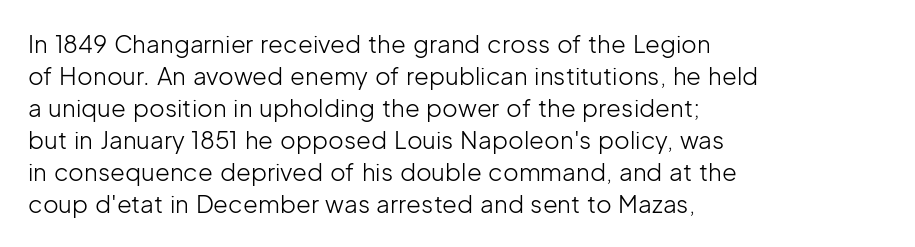
A bare baseline throughout the passage. Does the lettering tilt? It doesn't — this is upright. Leftover space on each line is placed entirely after the last word. Regarding leading, the lines here are spaced in the standard way. Inter-character spacing is left at the font's built-in metrics. Compared with a typical body face, this is equally light or lighter still.
